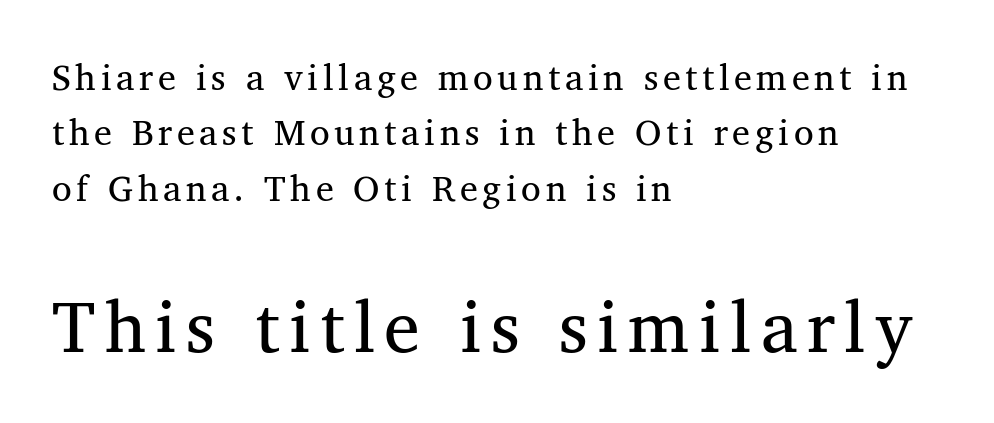
Stroke thickness stays within the range of a standard reading face or lighter. Note the varied advance widths — an 'i' is clearly narrower than an 'm'. This sample is left-justified, so line endings fall wherever the words run out. No word sits above an underline. The emphasis by scale lands on block number two, below. You can tell it's not italic because the verticals are truly vertical.
